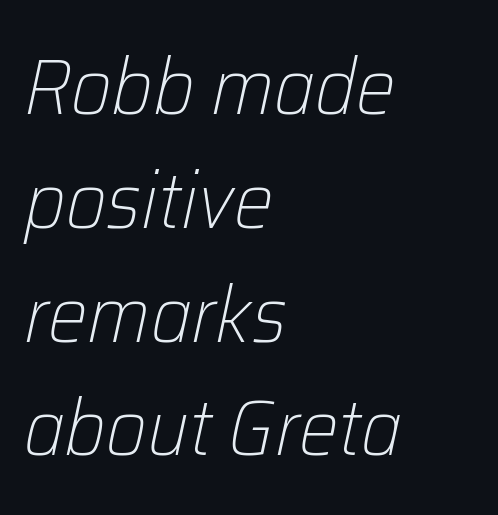
{"italic": "yes", "lean": "right", "slant_degrees": 12, "bold": "no", "weight": "light", "width": "normal", "stroke_contrast": "low", "x_height": "medium", "monospaced": "no", "underline": "no", "align": "left", "line_spacing": "normal", "line_spacing_ratio": 1.44, "letter_spacing": "normal", "letter_spacing_em": 0.0, "glyph_px": 79}
